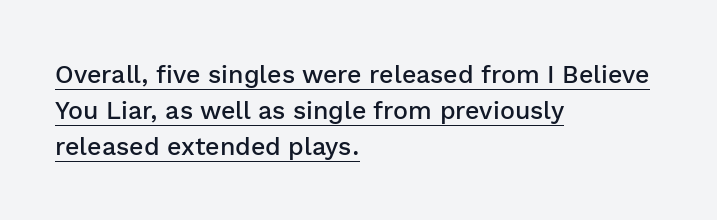
{"italic": "no", "bold": "semi", "underline": "yes", "align": "left", "line_spacing": "normal", "line_spacing_ratio": 1.45, "letter_spacing": "normal", "letter_spacing_em": 0.0, "glyph_px": 25}
